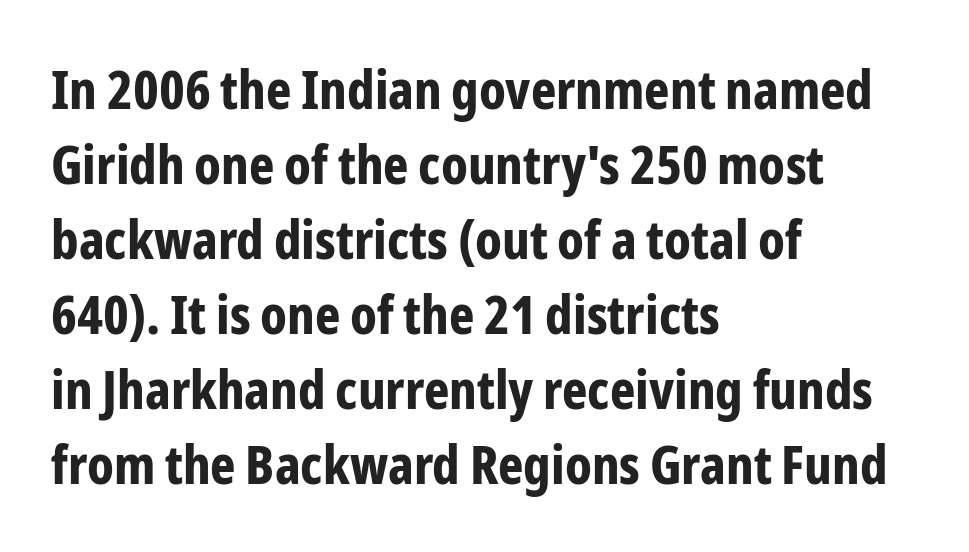
What kind of face is this? One without serifs — a sans. The passage shown is typed in a proportional face where columns would drift. Students, this is bold: see how much ink each stroke carries. Vertical spacing — default. Left-aligned paragraph, ragged on the right. This rendering leaves character spacing at its baseline value.
